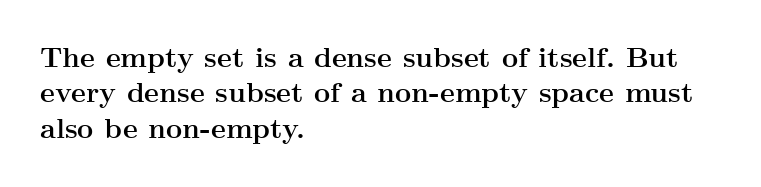
Q: Is the text bold? A: Yes.
Q: Is the text italic (slanted)? A: No, it is upright.
Q: Is the typeface a serif or a sans-serif typeface? A: Serif.
Q: Is the text underlined? A: No.
Q: How is the paragraph aligned? A: Left-aligned.
Q: Is the spacing between letters normal or unusually wide? A: Normal.
Q: Is the spacing between lines tight, normal or loose? A: Normal.
Q: Width (condensed, normal, or wide)? A: Wide.
Q: Stroke contrast? A: Medium.
Q: x-height? A: Small.
Q: Monospaced? A: No.
